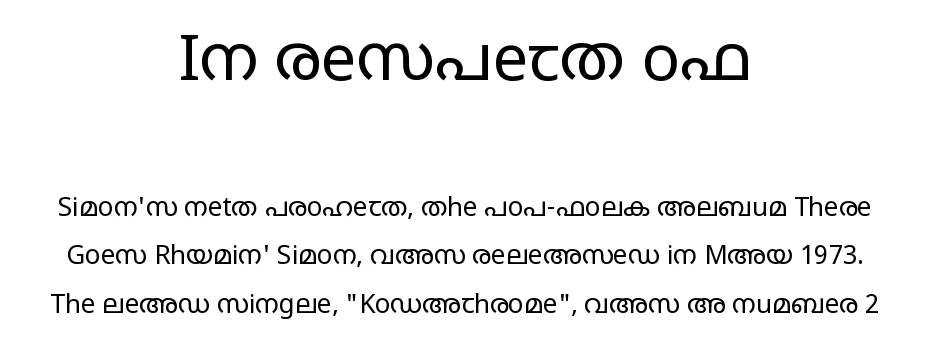
The image shows 64 px regular-weight, wide sans-serif type, upright; set centered, line spacing 1.87x, normal letter spacing, not underlined; the first (top) block is 2.46x larger; low stroke contrast and a large x-height.
